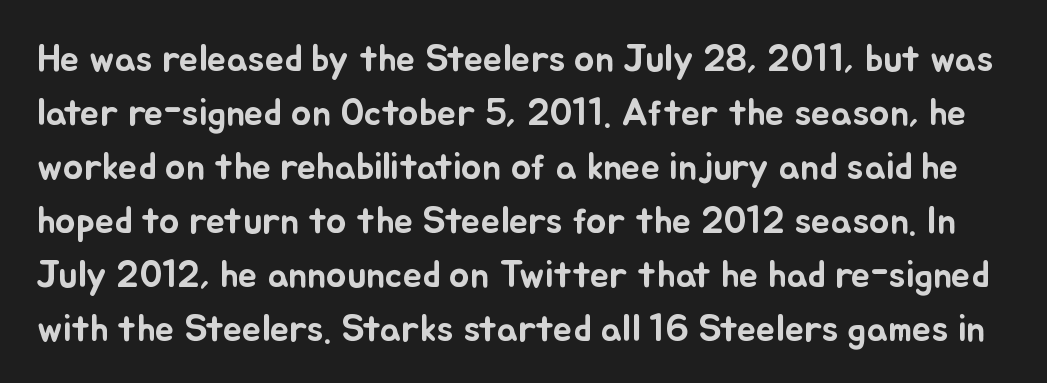
Q: Is the text italic (slanted)? A: No, it is upright.
Q: Is the text underlined? A: No.
Q: Is the spacing between letters normal or unusually wide? A: Normal.
Q: Is the spacing between lines tight, normal or loose? A: Normal.
Q: Width (condensed, normal, or wide)? A: Normal.
Q: Stroke contrast? A: Low.
Q: x-height? A: Small.
Q: Monospaced? A: No.
